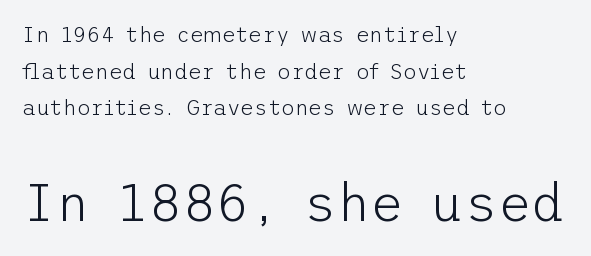
Italic? Not at all — the glyphs are vertical. The tracking reads as untouched default to a designer's eye. In CSS terms this would be text-align: left. The later block is typeset at a bigger size than the earlier block. Caption: face not bold, strokes unweighted. To sum up the face: it is a sans, with no serifs.
